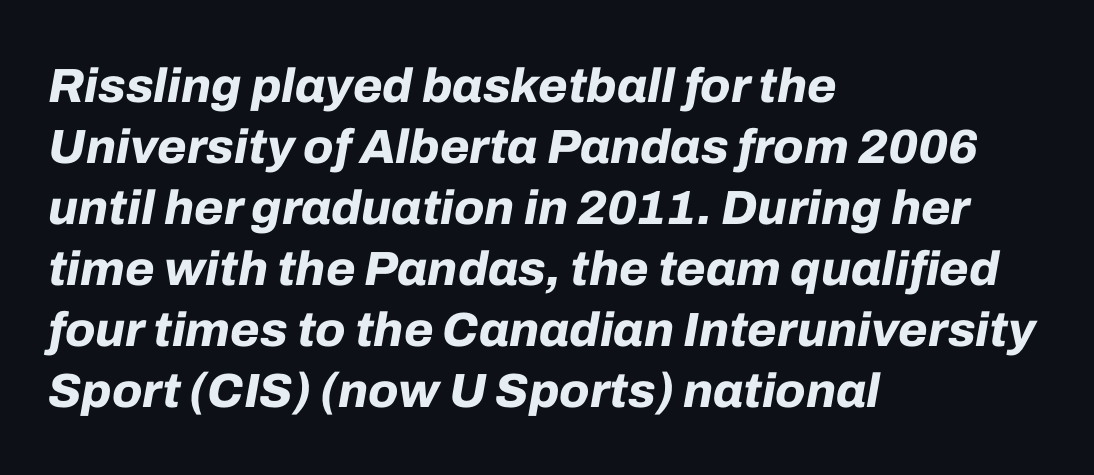
Q: Is the text bold? A: Yes.
Q: Is the text italic (slanted)? A: Yes, it leans right by about 10 degrees.
Q: Is the text underlined? A: No.
Q: How is the paragraph aligned? A: Left-aligned.
Q: Is the spacing between letters normal or unusually wide? A: Normal.
Q: Is the spacing between lines tight, normal or loose? A: Normal.
Q: Width (condensed, normal, or wide)? A: Normal.
Q: Stroke contrast? A: Low.
Q: x-height? A: Medium.
Q: Monospaced? A: No.
